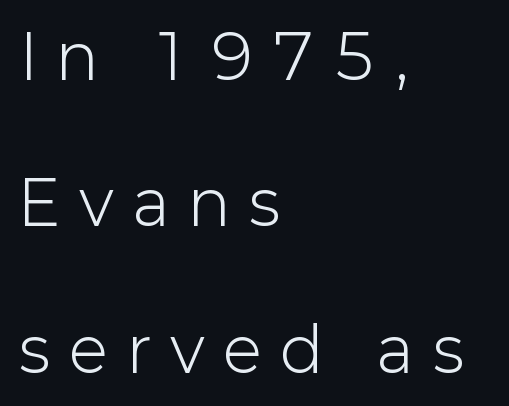
{"serif": "no", "italic": "no", "bold": "no", "weight": "light", "width": "normal", "stroke_contrast": "low", "x_height": "medium", "monospaced": "no", "underline": "no", "align": "left", "line_spacing": "loose", "line_spacing_ratio": 2.4, "letter_spacing": "wide", "letter_spacing_em": 0.33, "glyph_px": 61}
